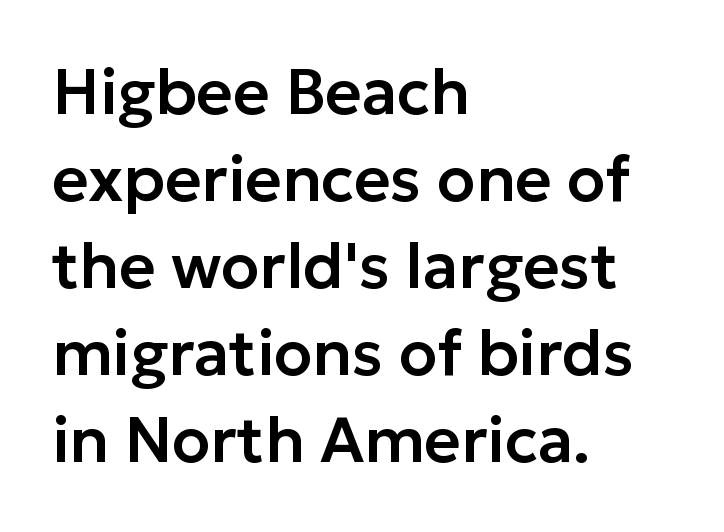
{"serif": "no", "italic": "no", "width": "normal", "stroke_contrast": "low", "x_height": "medium", "monospaced": "no", "underline": "no", "align": "left", "line_spacing": "normal", "line_spacing_ratio": 1.38, "letter_spacing": "normal", "letter_spacing_em": 0.0, "glyph_px": 63}
